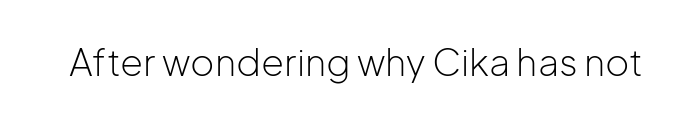
The image shows 37 px light sans-serif type, upright; set normal letter spacing, not underlined; low stroke contrast and a medium x-height.
